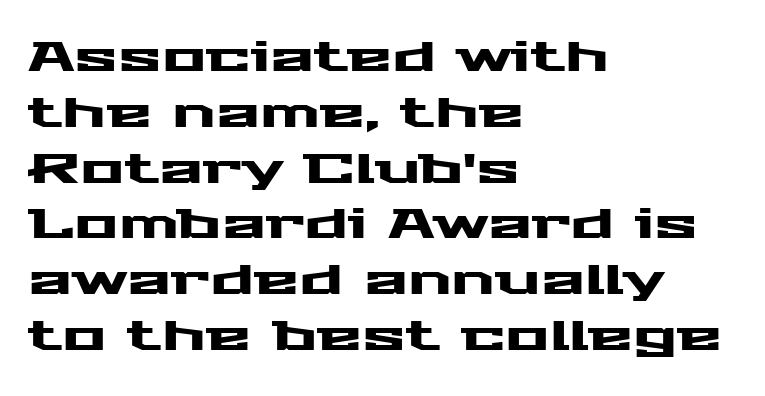
{"serif": "no", "italic": "no", "width": "wide", "stroke_contrast": "medium", "x_height": "medium", "monospaced": "no", "underline": "no", "align": "left", "line_spacing": "normal", "line_spacing_ratio": 1.36, "letter_spacing": "normal", "letter_spacing_em": 0.0, "glyph_px": 41}
